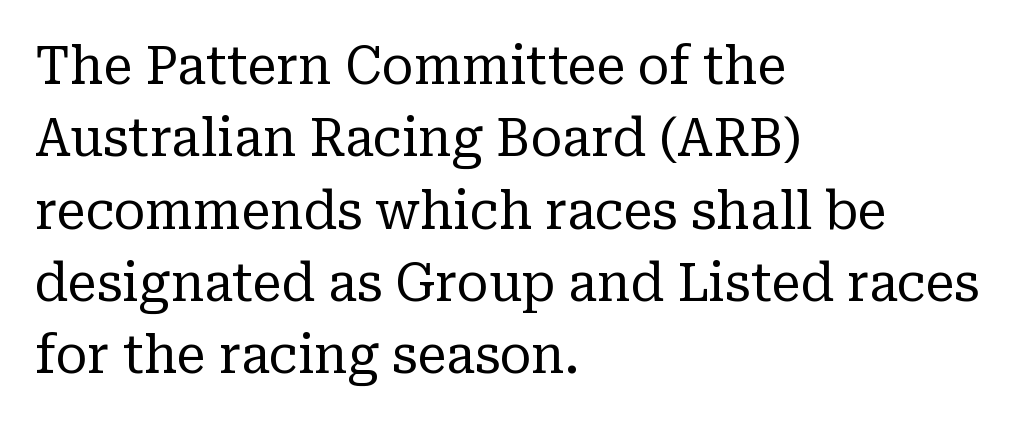
{"serif": "yes", "italic": "no", "bold": "no", "weight": "regular", "width": "normal", "stroke_contrast": "low", "x_height": "medium", "monospaced": "no", "underline": "no", "align": "left", "line_spacing": "normal", "line_spacing_ratio": 1.39, "letter_spacing": "normal", "letter_spacing_em": 0.0, "glyph_px": 52}
